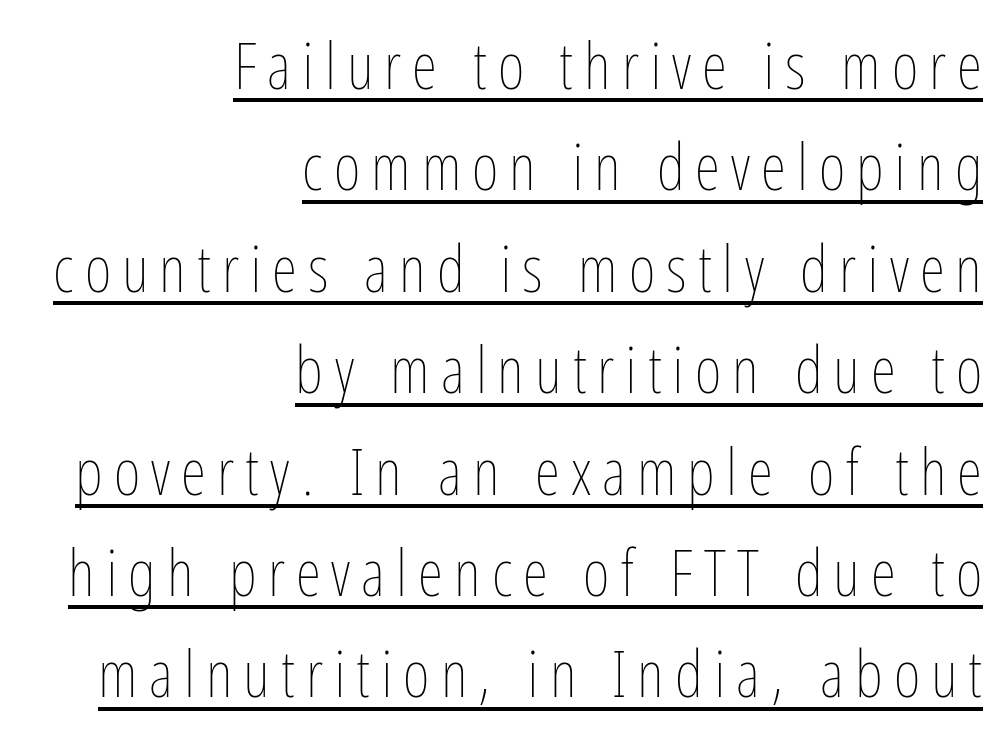
The image shows 65 px thin, condensed type, upright; set right-aligned, normal line spacing (1.56x), underlined; low stroke contrast and a medium x-height.
